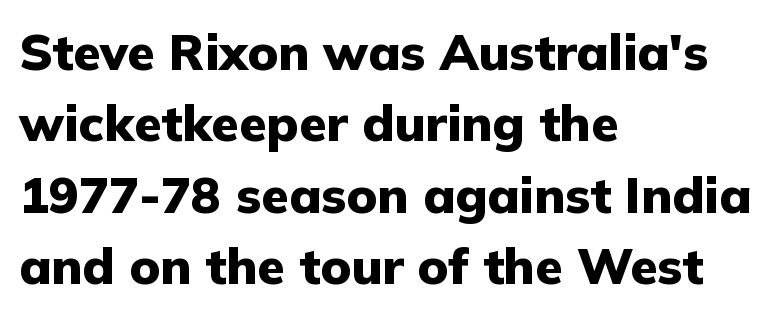
The image shows 50 px heavy sans-serif type, upright; set left-aligned, normal line spacing (1.43x), normal letter spacing, not underlined; low stroke contrast and a medium x-height.
